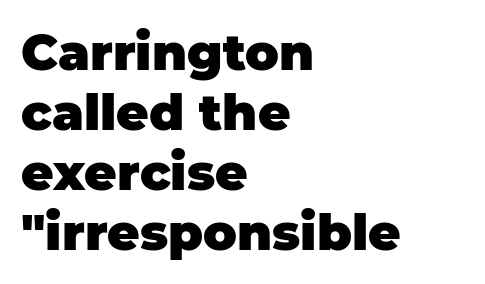
{"serif": "no", "italic": "no", "bold": "yes", "weight": "heavy", "width": "normal", "stroke_contrast": "low", "x_height": "large", "monospaced": "no", "underline": "no", "align": "left", "line_spacing_ratio": 1.2, "letter_spacing": "normal", "letter_spacing_em": 0.0, "glyph_px": 50}
